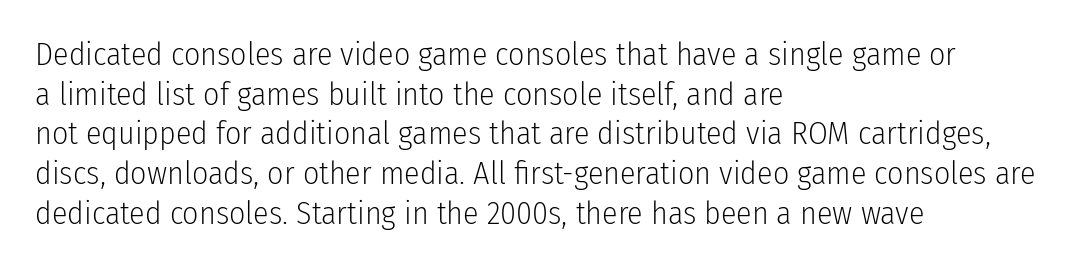
The image shows 32 px light, condensed sans-serif type, upright; set left-aligned, line spacing 1.24x, normal letter spacing, not underlined; low stroke contrast and a medium x-height.
